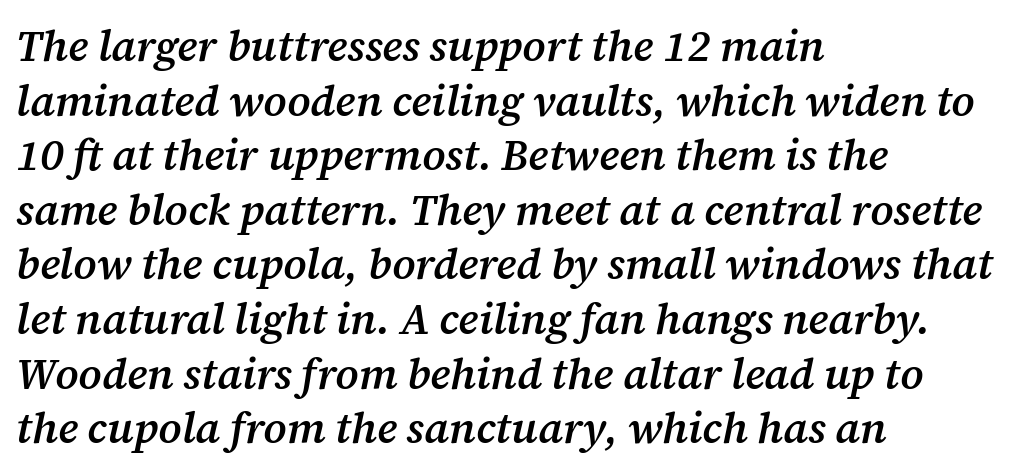
The image shows 43 px semibold serif type, italic (leaning right); set left-aligned, normal line spacing (1.27x), normal letter spacing, not underlined; medium stroke contrast and a medium x-height.
